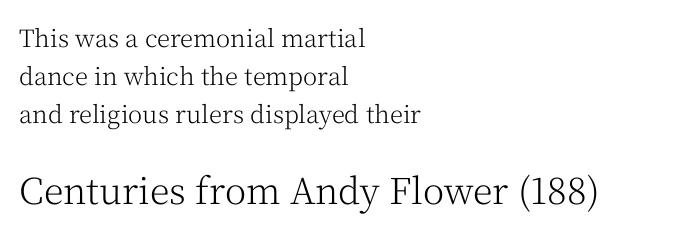
These lines are set flush left with a ragged right edge. Each letter's strokes conclude with small projecting serifs. A bare baseline throughout the passage. The typesetting does not lean heavy: it is not bold. Size contrast runs from small at the top to large at the bottom. A typesetter would call this proportional, since set widths differ per character.
